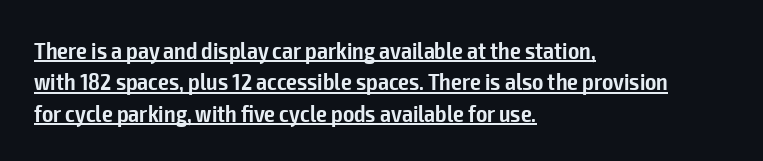
Q: Is the text bold? A: Semi-bold.
Q: Is the text italic (slanted)? A: No, it is upright.
Q: Is the text underlined? A: Yes.
Q: How is the paragraph aligned? A: Left-aligned.
Q: Is the spacing between letters normal or unusually wide? A: Normal.
Q: Is the spacing between lines tight, normal or loose? A: Normal.
